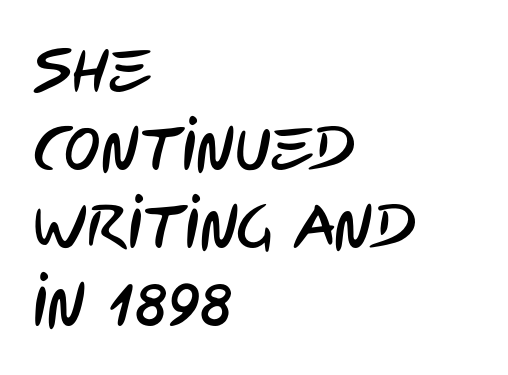
Q: Is the typeface a serif or a sans-serif typeface? A: Sans-serif.
Q: Is the text underlined? A: No.
Q: How is the paragraph aligned? A: Left-aligned.
Q: Is the spacing between letters normal or unusually wide? A: Normal.
Q: Is the spacing between lines tight, normal or loose? A: Normal.
Q: Width (condensed, normal, or wide)? A: Condensed.
Q: Stroke contrast? A: Low.
Q: x-height? A: Large.
Q: Monospaced? A: No.
